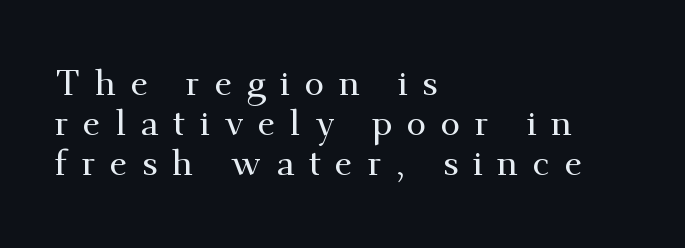
Proportional: the letters do not fall into vertical columns. Does the type have serifs? Yes, each stem ends in a small foot. You can tell it's not italic because the verticals are truly vertical. The foot of each line stays bare and open. This sample is left-justified, so line endings fall wherever the words run out.
